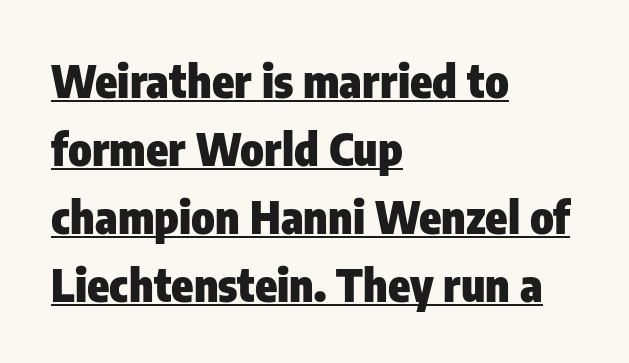
{"serif": "no", "italic": "no", "bold": "yes", "weight": "heavy", "width": "condensed", "stroke_contrast": "low", "x_height": "medium", "monospaced": "no", "underline": "yes", "align": "left", "line_spacing": "normal", "line_spacing_ratio": 1.51, "letter_spacing": "normal", "letter_spacing_em": 0.0, "glyph_px": 45}
